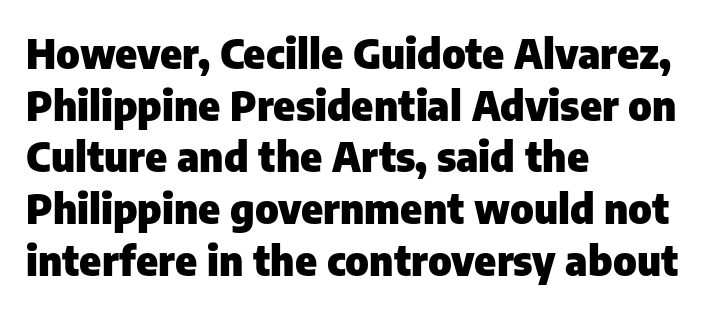
Thick stems and heavy bowls — unmistakably bold. I'd call this a sans setting — the letters go barefoot. The compositor pushed each line to the left boundary. A typesetter would call this zero additional tracking.
